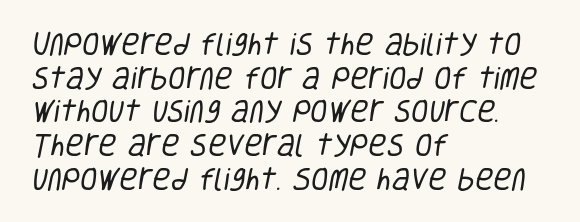
{"bold": "no", "underline": "no", "align": "left", "line_spacing": "normal", "line_spacing_ratio": 1.35, "letter_spacing": "normal", "letter_spacing_em": 0.0, "glyph_px": 25}
